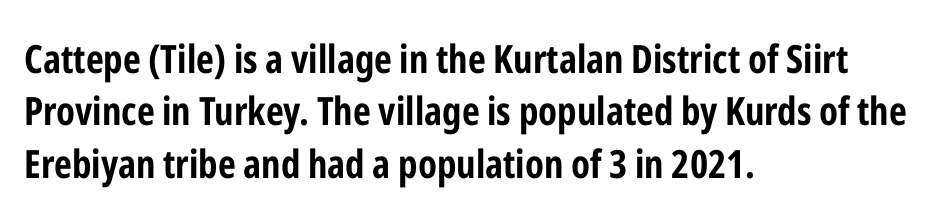
Q: Is the text bold? A: Yes.
Q: Is the text italic (slanted)? A: No, it is upright.
Q: Is the typeface a serif or a sans-serif typeface? A: Sans-serif.
Q: Is the text underlined? A: No.
Q: How is the paragraph aligned? A: Left-aligned.
Q: Is the spacing between letters normal or unusually wide? A: Normal.
Q: Is the spacing between lines tight, normal or loose? A: Normal.
Q: Width (condensed, normal, or wide)? A: Condensed.
Q: Stroke contrast? A: Low.
Q: x-height? A: Medium.
Q: Monospaced? A: No.
